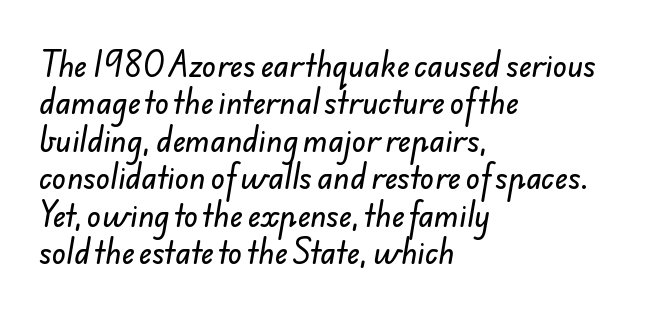
The image shows 29 px sans-serif type; set left-aligned, normal line spacing (1.29x), normal letter spacing, not underlined; low stroke contrast and a small x-height.
